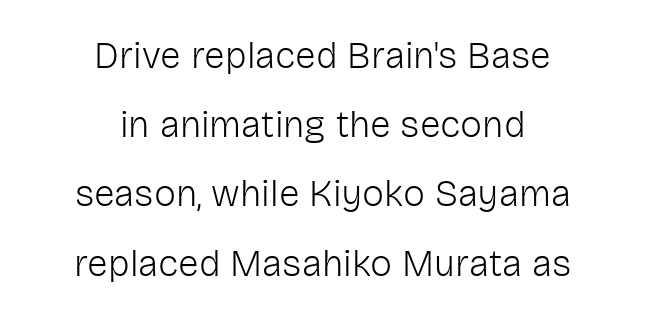
Q: Is the text bold? A: No.
Q: Is the text italic (slanted)? A: No, it is upright.
Q: Is the typeface a serif or a sans-serif typeface? A: Sans-serif.
Q: Is the text underlined? A: No.
Q: How is the paragraph aligned? A: Centered.
Q: Is the spacing between letters normal or unusually wide? A: Normal.
Q: Width (condensed, normal, or wide)? A: Normal.
Q: Stroke contrast? A: Low.
Q: x-height? A: Medium.
Q: Monospaced? A: No.
